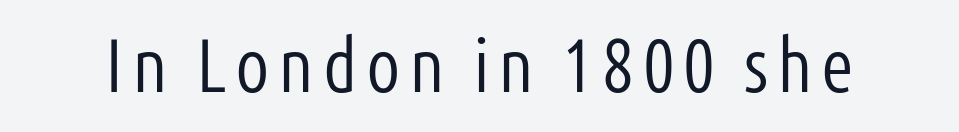
The font family rendered here belongs to the sans-serif group. The gap between lines stays unmarked. Is the stroke heavy? The answer is a plain regular-or-lighter. A typesetter would call this proportional, since set widths differ per character. Does the lettering tilt? It doesn't — this is upright.
